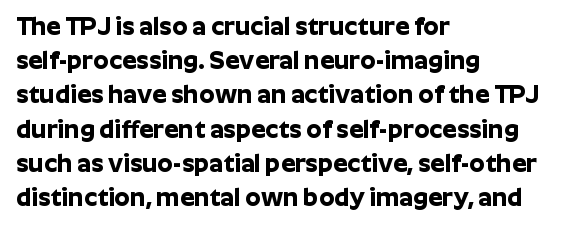
The image shows 25 px bold type, upright; set left-aligned, normal line spacing (1.37x), normal letter spacing, not underlined.
